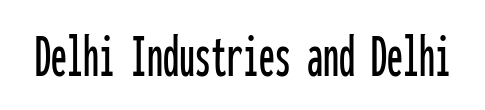
The image shows 64 px condensed sans-serif type, upright, monospaced; set normal letter spacing, not underlined; low stroke contrast and a medium x-height.
